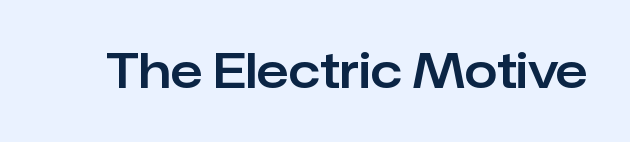
Each letter keeps its own natural width here, so spacing adapts to shape. A typesetter would label this face a sans. Bare-footed words on every line. The passage shown has conventional tracking throughout.
